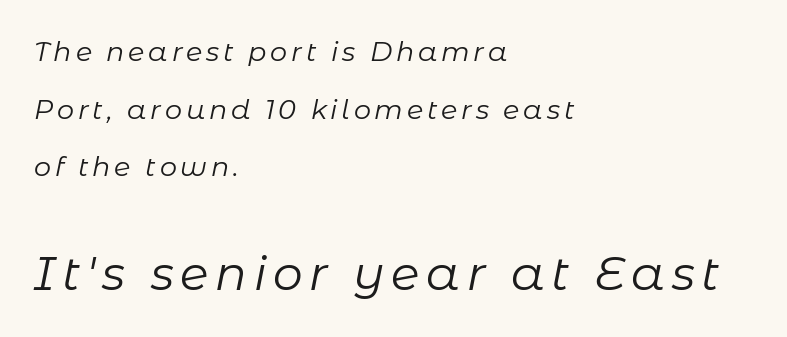
Q: Is the text bold? A: No.
Q: Is the text italic (slanted)? A: Yes, it leans right by about 11 degrees.
Q: Is the text underlined? A: No.
Q: How is the paragraph aligned? A: Left-aligned.
Q: Is the spacing between lines tight, normal or loose? A: Loose.
Q: Which block of text is set in a larger size, the first (top) or the second (bottom)? A: The second (bottom) one.
Q: Width (condensed, normal, or wide)? A: Normal.
Q: Stroke contrast? A: Low.
Q: x-height? A: Medium.
Q: Monospaced? A: No.
